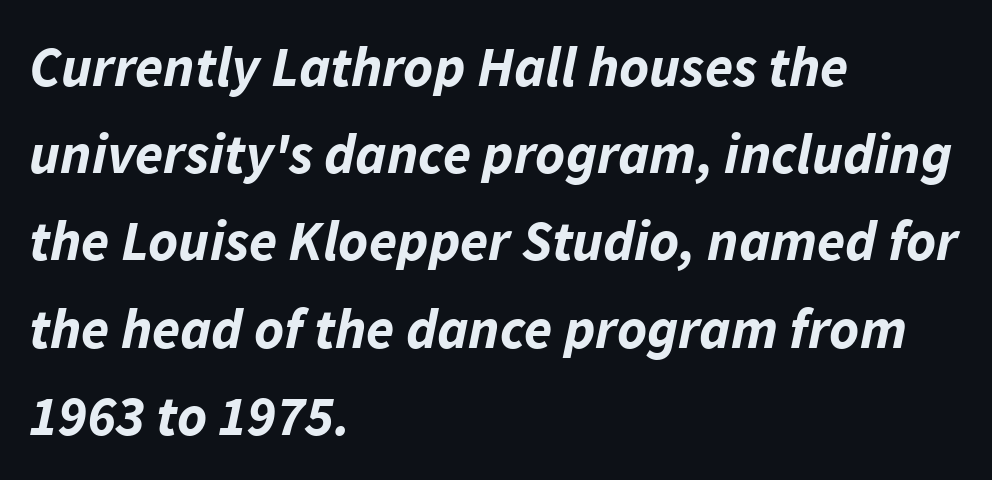
Which margin do the lines hug? The left one — the right edge is uneven. These lines were composed using italics. This is heavy type, rendered in bold. Students, note that the glyphs here touch the page at normal intervals. The rendering uses natural spacing where letterforms have individual widths.
